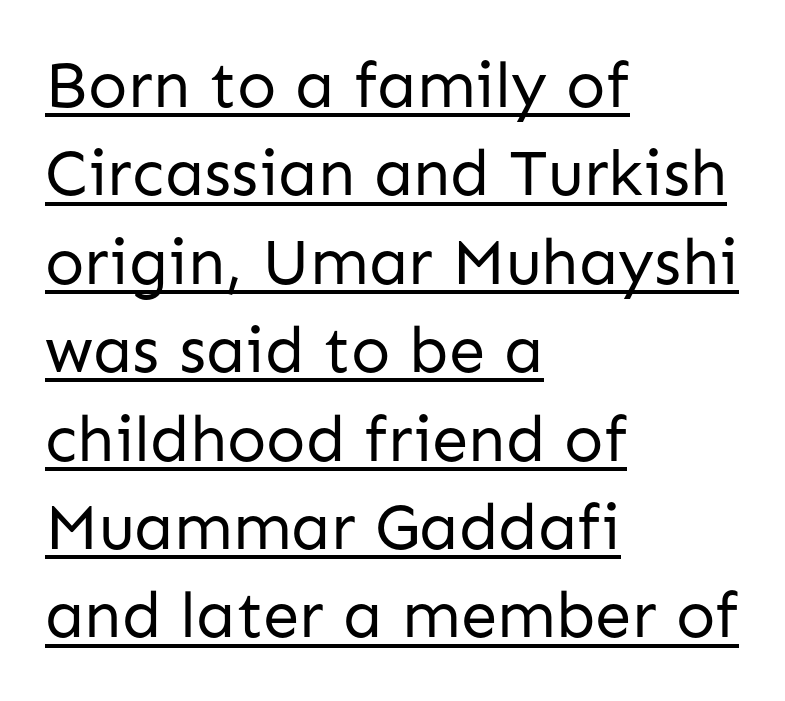
The image shows 65 px regular-weight sans-serif type, upright; set left-aligned, normal line spacing (1.36x), normal letter spacing, underlined; low stroke contrast and a medium x-height.
